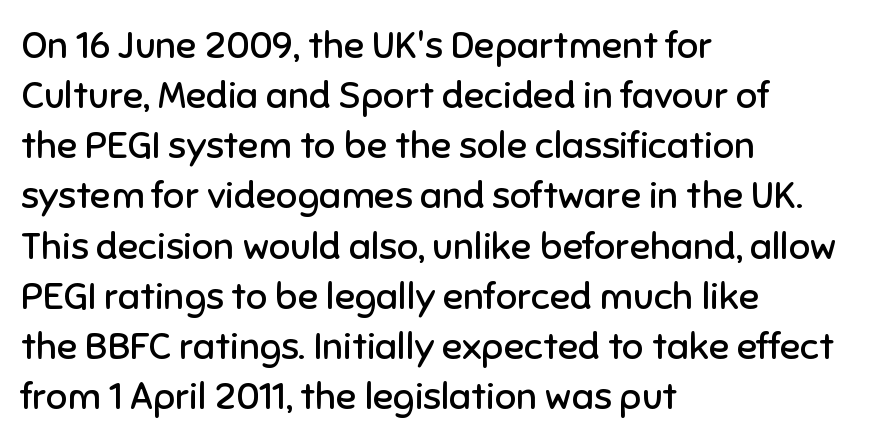
{"serif": "no", "italic": "no", "bold": "no", "weight": "regular", "width": "normal", "stroke_contrast": "low", "x_height": "medium", "monospaced": "no", "underline": "no", "align": "left", "line_spacing": "normal", "line_spacing_ratio": 1.32, "letter_spacing": "normal", "letter_spacing_em": 0.0, "glyph_px": 38}
